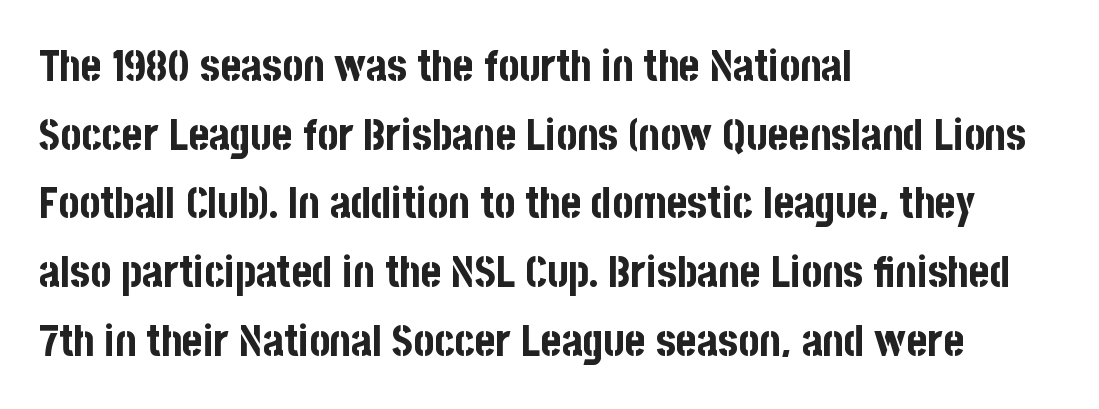
The font's upright variant was chosen for this text. Underlining? Definitely not there. Vertical spacing — default. Each line starts at the same left margin while the right side varies. Compared with an ordinary text face, these strokes are far heavier — a full bold.
